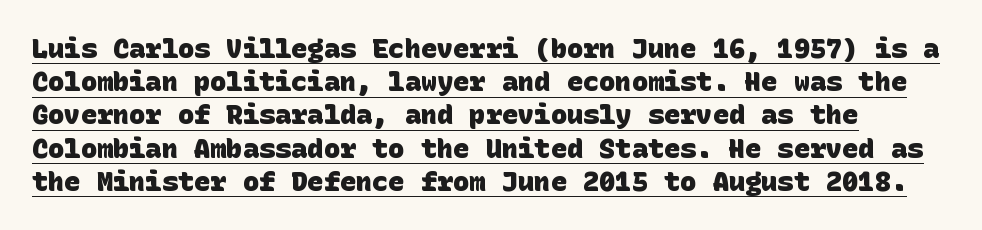
{"bold": "yes", "underline": "yes", "line_spacing_ratio": 1.23, "letter_spacing": "normal", "letter_spacing_em": 0.0, "glyph_px": 27}
